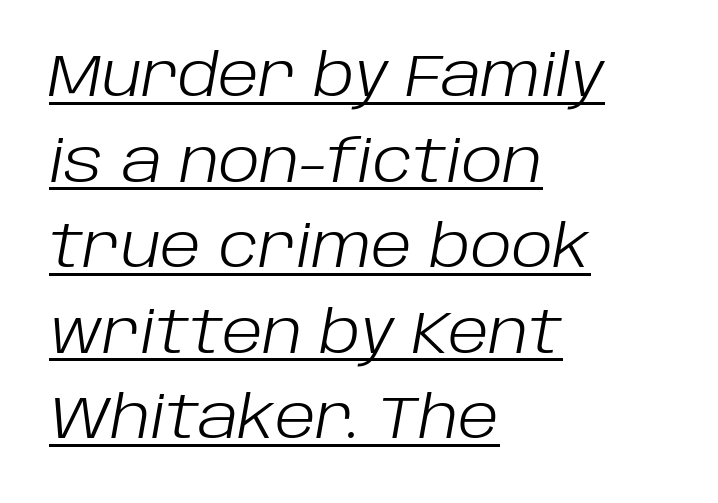
Q: Is the text bold? A: No.
Q: Is the text italic (slanted)? A: Yes, it leans right by about 10 degrees.
Q: Is the text underlined? A: Yes.
Q: How is the paragraph aligned? A: Left-aligned.
Q: Is the spacing between letters normal or unusually wide? A: Normal.
Q: Is the spacing between lines tight, normal or loose? A: Normal.
Q: Width (condensed, normal, or wide)? A: Normal.
Q: Stroke contrast? A: Low.
Q: x-height? A: Large.
Q: Monospaced? A: No.
